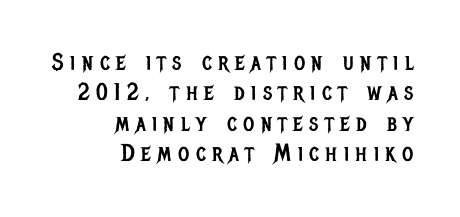
Any mark beneath the type? The region is blank. The strokes carry an ordinary text weight at most. The leading is moderate, giving the passage an even texture. The setting favours the right margin, as signatures and pull-quotes sometimes do. The gaps between neighbouring characters are conspicuously large. The type sits square on the baseline with zero lean.
